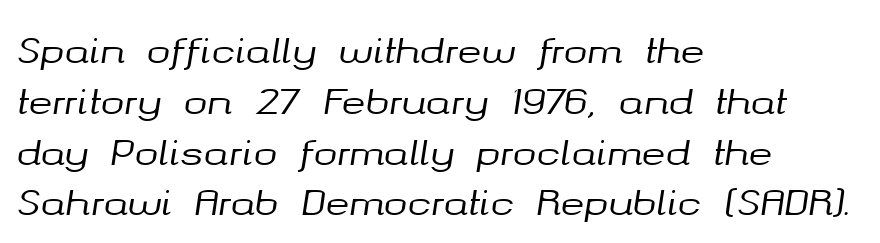
The image shows 36 px text type, italic (leaning right); set left-aligned, normal line spacing (1.41x), normal letter spacing, not underlined; medium stroke contrast and a medium x-height.
